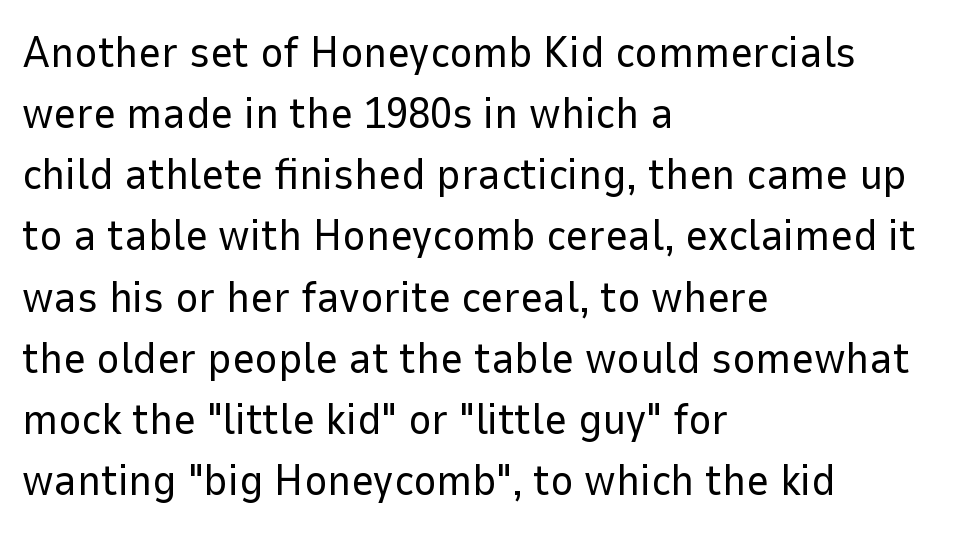
Q: Is the text bold? A: No.
Q: Is the text italic (slanted)? A: No, it is upright.
Q: Is the typeface a serif or a sans-serif typeface? A: Sans-serif.
Q: Is the text underlined? A: No.
Q: How is the paragraph aligned? A: Left-aligned.
Q: Is the spacing between letters normal or unusually wide? A: Normal.
Q: Is the spacing between lines tight, normal or loose? A: Normal.
Q: Width (condensed, normal, or wide)? A: Normal.
Q: Stroke contrast? A: Low.
Q: x-height? A: Medium.
Q: Monospaced? A: No.
